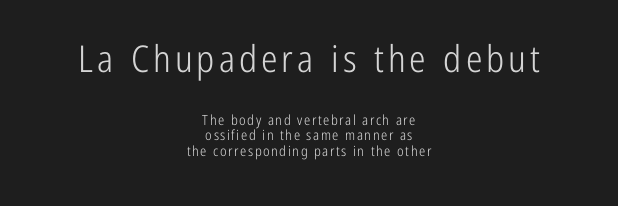
The image shows 37 px light, condensed sans-serif type, upright; set centered, tight line spacing (1.11x), not underlined; the first (top) block is 2.64x larger; low stroke contrast and a medium x-height.
